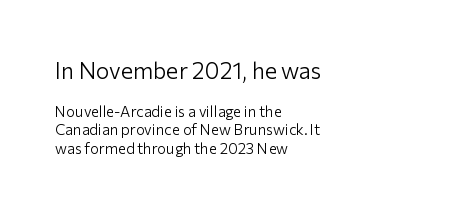
{"italic": "no", "bold": "no", "underline": "no", "align": "left", "line_spacing_ratio": 1.21, "letter_spacing": "normal", "letter_spacing_em": 0.0, "larger_block": "first", "size_ratio": 1.53, "glyph_px": 23}
